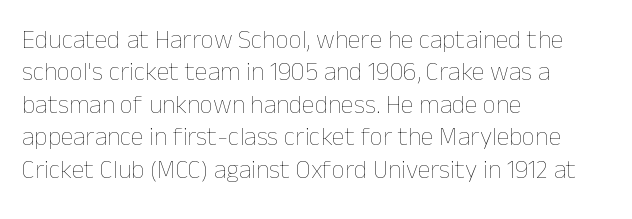
{"italic": "no", "bold": "no", "underline": "no", "align": "left", "line_spacing": "normal", "line_spacing_ratio": 1.25, "letter_spacing": "normal", "letter_spacing_em": 0.0, "glyph_px": 26}
